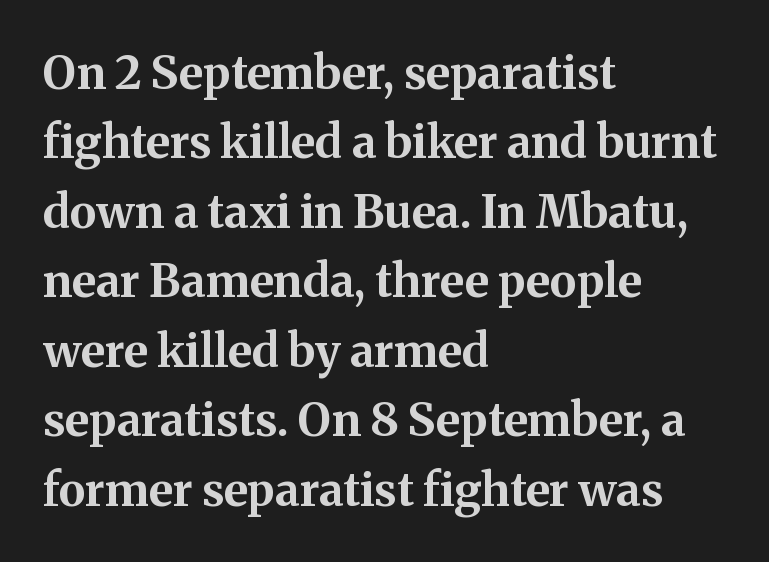
Q: Is the text bold? A: Yes.
Q: Is the text italic (slanted)? A: No, it is upright.
Q: Is the typeface a serif or a sans-serif typeface? A: Serif.
Q: Is the text underlined? A: No.
Q: How is the paragraph aligned? A: Left-aligned.
Q: Is the spacing between letters normal or unusually wide? A: Normal.
Q: Is the spacing between lines tight, normal or loose? A: Normal.
Q: Width (condensed, normal, or wide)? A: Normal.
Q: Stroke contrast? A: Medium.
Q: x-height? A: Medium.
Q: Monospaced? A: No.
